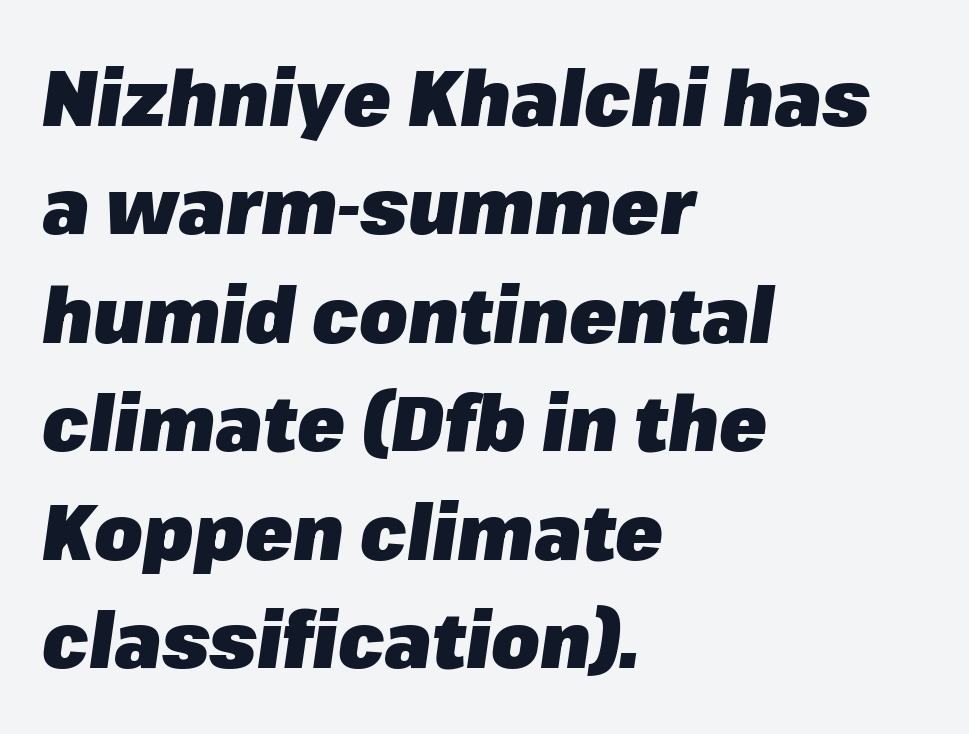
Each word holds together tightly as a unit, with standard inter-letter gaps. The font's italic variant was chosen for this text. The passage shown is typed in a proportional face where columns would drift. Horizontal bands of white between lines are of average thickness. As a designer I'd log this as weight 700, bold.
